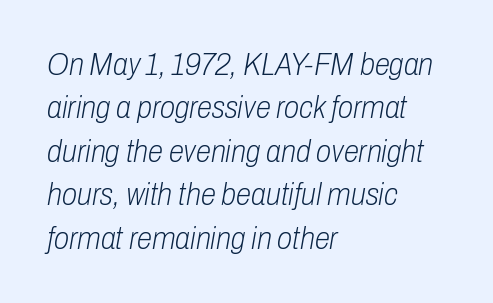
{"italic": "yes", "lean": "right", "slant_degrees": 10, "bold": "no", "weight": "light", "width": "condensed", "stroke_contrast": "low", "x_height": "medium", "monospaced": "no", "underline": "no", "align": "left", "line_spacing": "normal", "line_spacing_ratio": 1.4, "letter_spacing": "normal", "letter_spacing_em": 0.0, "glyph_px": 31}
